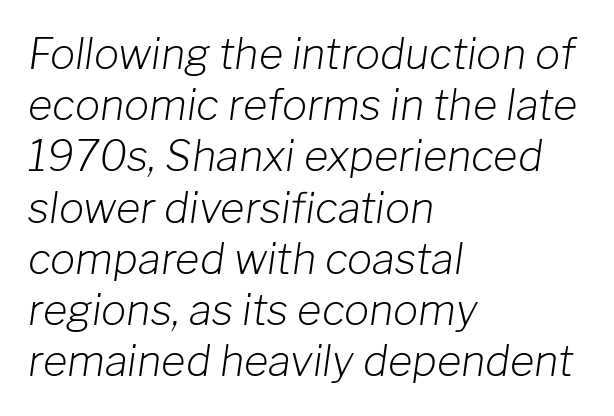
The image shows 42 px light type, italic (leaning right); set left-aligned, line spacing 1.22x, normal letter spacing, not underlined; low stroke contrast and a medium x-height.
